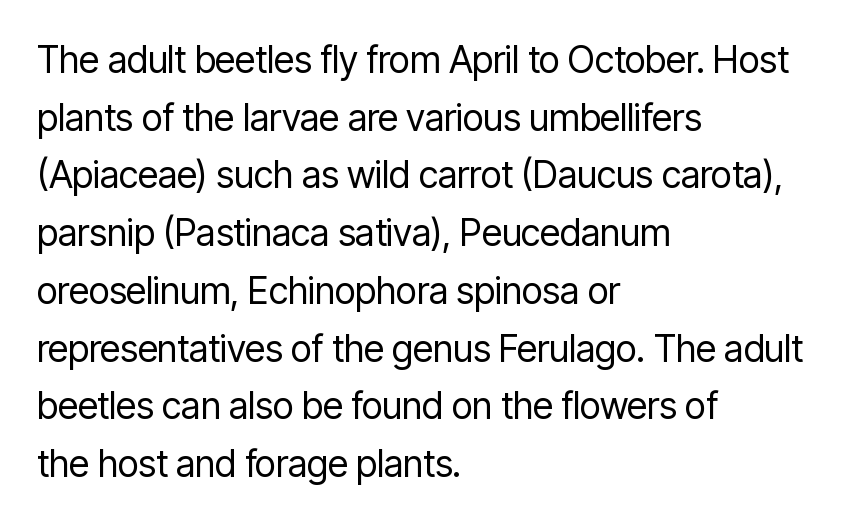
Is this a sans? Yes — the strokes have no serifs. Honestly, there is no underline to notice here at all. The letters stand upright; this is a roman face. These lines are rendered in a variable-pitch font. The passage shown stacks its lines at a standard gap.
